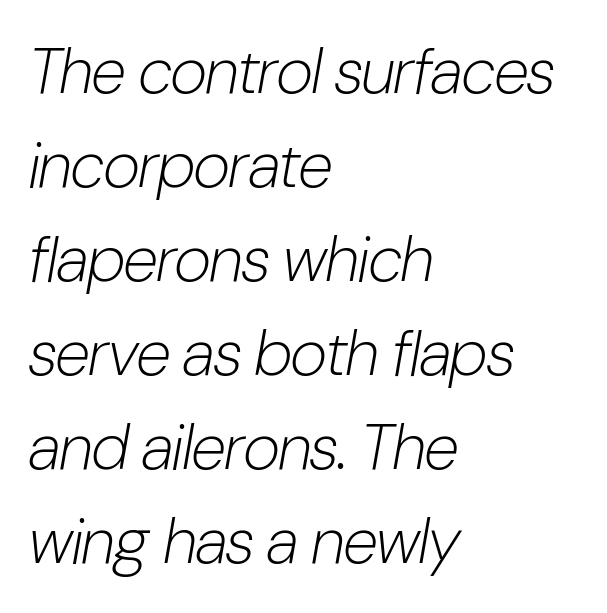
Letter spacing: default. Quick note: italic. Compared with typical paragraphs, the rows here are spaced about the same. Is the block centered? No — it sits flush against the left margin.
